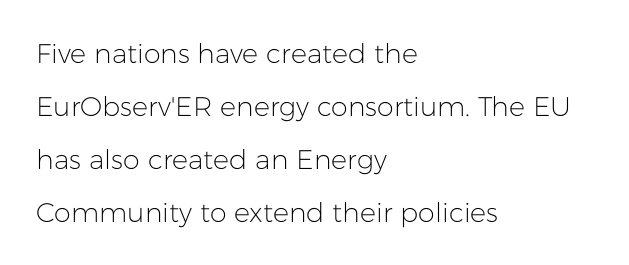
How are the letters spaced? Ordinarily, with no added tracking. Does the leading feel generous? Absolutely, it's lavish. Clear beneath every line of the passage. The paragraph shown leans on its left margin.
